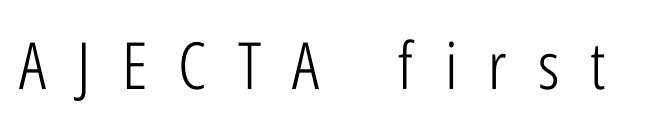
{"serif": "no", "italic": "no", "bold": "no", "weight": "light", "width": "condensed", "stroke_contrast": "low", "x_height": "medium", "monospaced": "no", "underline": "no", "letter_spacing": "wide", "letter_spacing_em": 0.48, "glyph_px": 65}
